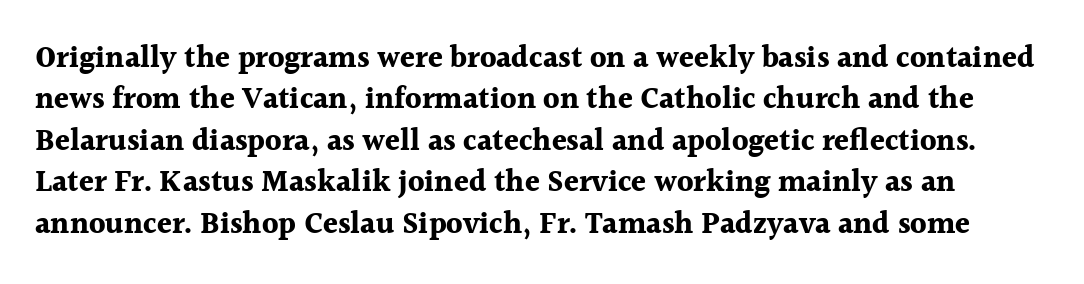
The image shows 30 px bold serif type, upright; set normal line spacing (1.38x), normal letter spacing, not underlined; a medium x-height.
